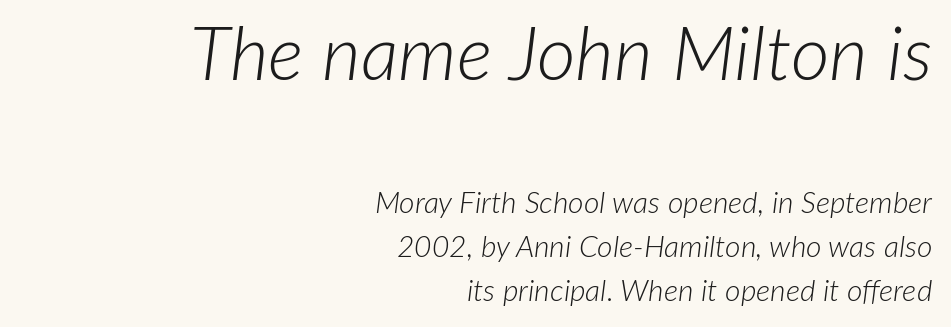
Tall strokes in this sample are angled rather than plumb. The line texture is even and compact thanks to regular tracking. You could not count columns in this text — the font is proportionally spaced. These lines are set flush right with a ragged left edge. Underline: absent.
